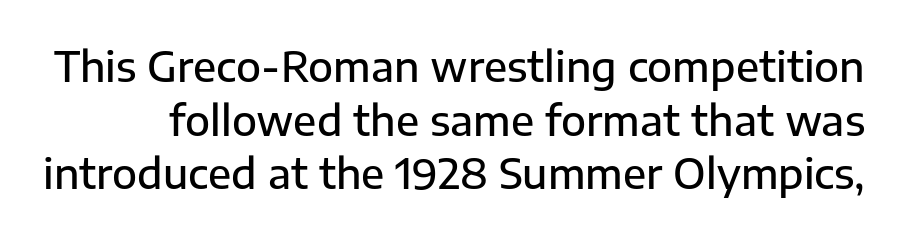
Q: Is the text bold? A: Semi-bold.
Q: Is the text italic (slanted)? A: No, it is upright.
Q: Is the typeface a serif or a sans-serif typeface? A: Sans-serif.
Q: Is the text underlined? A: No.
Q: Is the spacing between letters normal or unusually wide? A: Normal.
Q: Is the spacing between lines tight, normal or loose? A: Normal.
Q: Width (condensed, normal, or wide)? A: Normal.
Q: Stroke contrast? A: Low.
Q: x-height? A: Medium.
Q: Monospaced? A: No.
